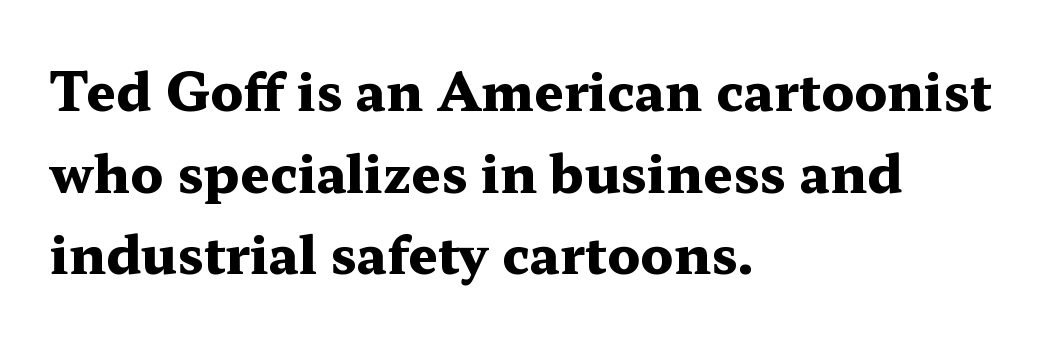
Left-aligned paragraph, ragged on the right. These lines keep a tight, regular rhythm from letter to letter. These lines carry a lot of weight — the face is fully bold. Examine the stroke ends and you'll spot serifs. The type sits square on the baseline with zero lean. Notice how descenders clear the ascenders below comfortably — that's standard leading.
